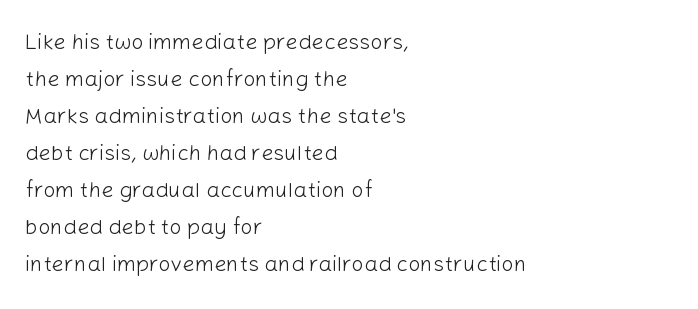
Q: Is the text bold? A: No.
Q: Is the text italic (slanted)? A: No, it is upright.
Q: Is the text underlined? A: No.
Q: How is the paragraph aligned? A: Left-aligned.
Q: Is the spacing between letters normal or unusually wide? A: Normal.
Q: Is the spacing between lines tight, normal or loose? A: Normal.
